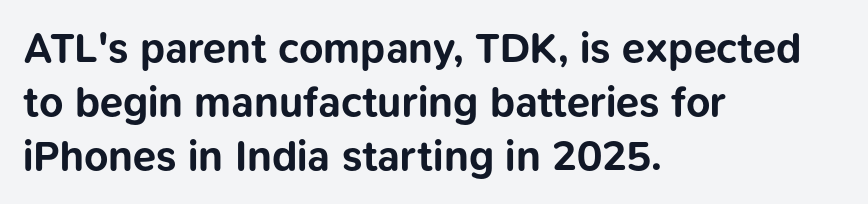
Here the glyphs are tracked normally, forming tight word shapes. The face used here is a sans, in the tradition of grotesques and geometrics. Proportional: the letters do not fall into vertical columns. This rendering uses left alignment, leaving the right contour irregular.
